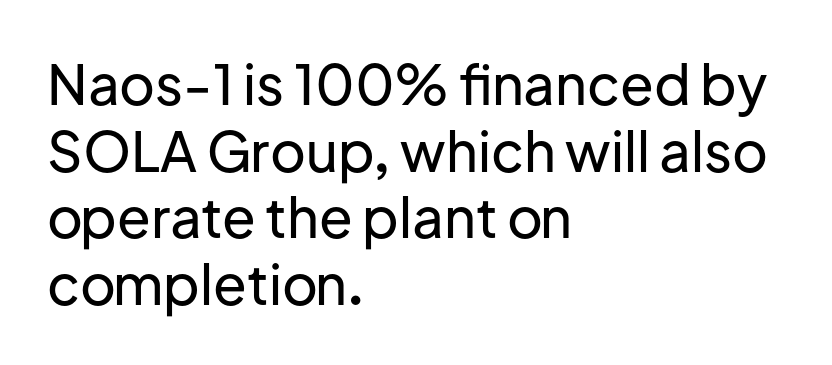
Each word holds together tightly as a unit, with standard inter-letter gaps. The font's upright variant was chosen for this text. A typesetter would call this proportional, since set widths differ per character. Unmarked baselines from the first word to the last.
